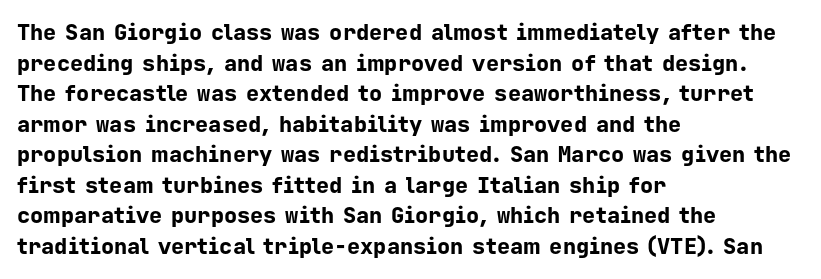
The image shows 22 px bold type, upright; set left-aligned, normal line spacing (1.39x), normal letter spacing, not underlined.
